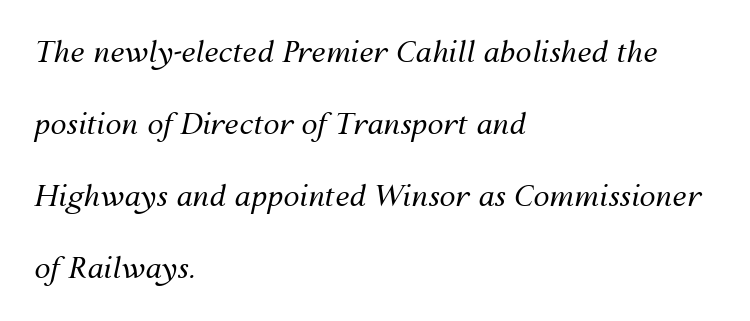
Compared with ordinary roman type, these characters are visibly tilted. Rule under the text: the space is simply empty. In terms of leading, this rendering errs on the spacious side. Glyph-to-glyph distance matches everyday printed text. This sample has the flowing, uneven cadence of proportional lettering. Every row of glyphs begins at an identical x-position on the left.
